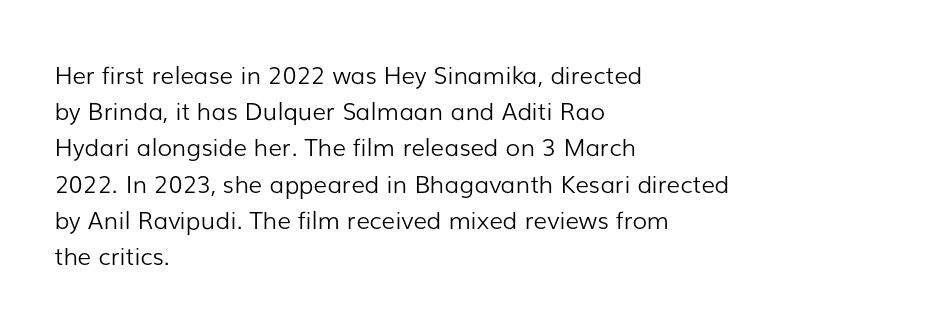
{"italic": "no", "bold": "no", "underline": "no", "align": "left", "line_spacing": "normal", "line_spacing_ratio": 1.51, "letter_spacing": "normal", "letter_spacing_em": 0.0, "glyph_px": 24}
